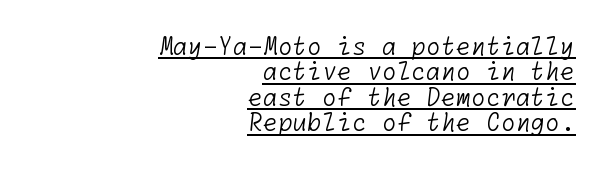
The image shows 24 px text type; set right-aligned, tight line spacing (1.06x), normal letter spacing, underlined.
